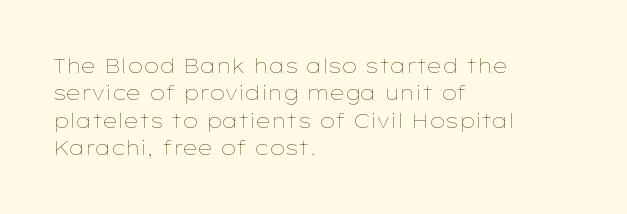
Caption: standard tracking, unaltered. Alignment: flush left. Line spacing here is normal. Weight: not bold — regular or lighter.
